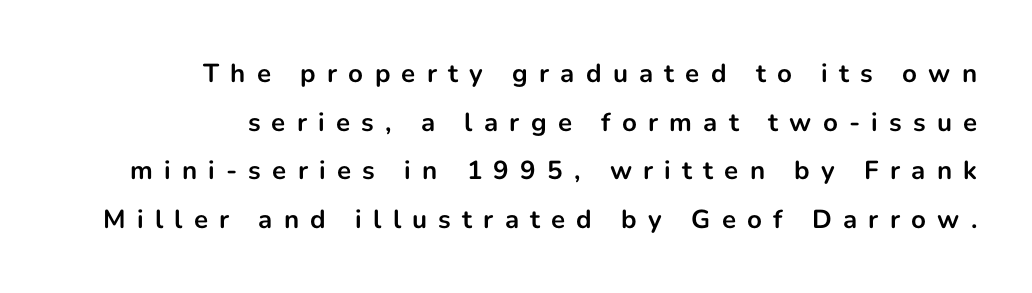
The image shows 26 px bold type, upright; set right-aligned, line spacing 1.87x, unusually wide letter spacing (+0.43 em), not underlined.
